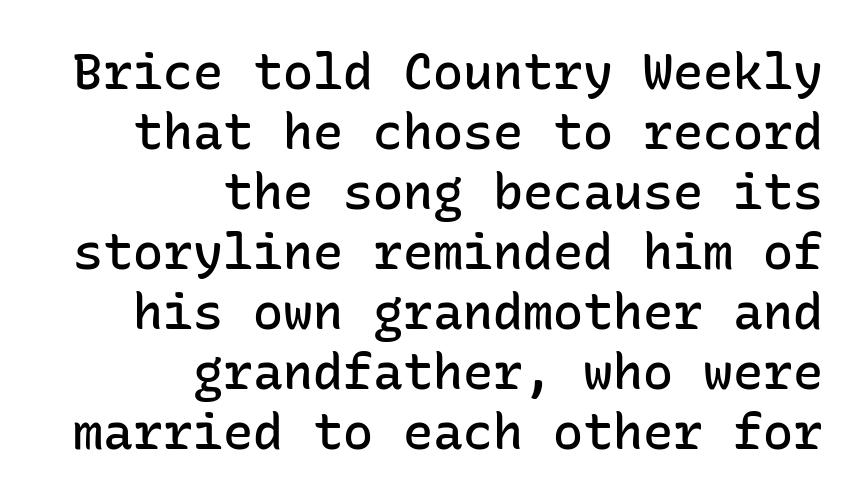
{"serif": "no", "italic": "no", "bold": "semi", "weight": "semibold", "width": "normal", "stroke_contrast": "low", "x_height": "medium", "monospaced": "yes", "underline": "no", "align": "right", "line_spacing_ratio": 1.2, "letter_spacing": "normal", "letter_spacing_em": 0.0, "glyph_px": 50}
